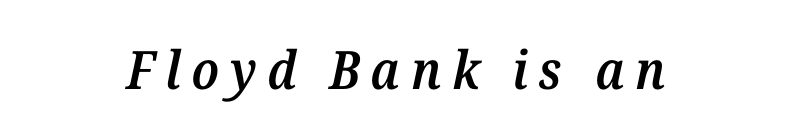
The image shows 53 px semibold serif type, italic (leaning right); set centered, unusually wide letter spacing (+0.2 em), not underlined; medium stroke contrast and a medium x-height.
